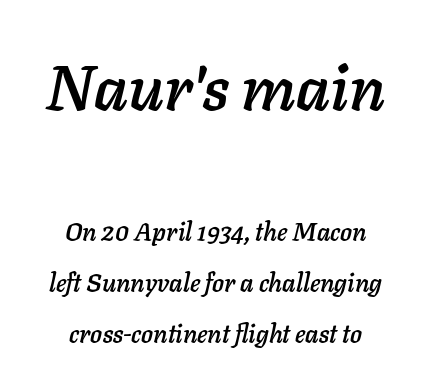
{"italic": "yes", "lean": "right", "slant_degrees": 11, "width": "normal", "stroke_contrast": "low", "x_height": "medium", "monospaced": "no", "underline": "no", "align": "center", "line_spacing": "loose", "line_spacing_ratio": 2.03, "letter_spacing": "normal", "letter_spacing_em": 0.0, "larger_block": "first", "size_ratio": 2.52, "glyph_px": 63}
